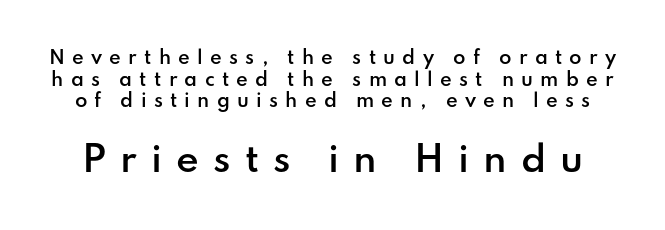
Bigger letters appear in the bottom chunk; the top chunk is reduced. Lines of text with bare space underneath. Nope, no serifs anywhere on these letters. You could only call the tracking loose — the letters float apart. Bold? Not quite — semibold, heavier than regular but stopping short.
